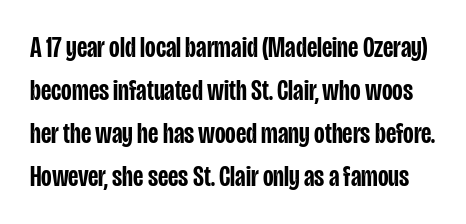
{"serif": "no", "italic": "no", "bold": "semi", "weight": "semibold", "width": "condensed", "stroke_contrast": "low", "x_height": "large", "monospaced": "no", "underline": "no", "line_spacing": "normal", "line_spacing_ratio": 1.48, "letter_spacing": "normal", "letter_spacing_em": 0.0, "glyph_px": 29}
